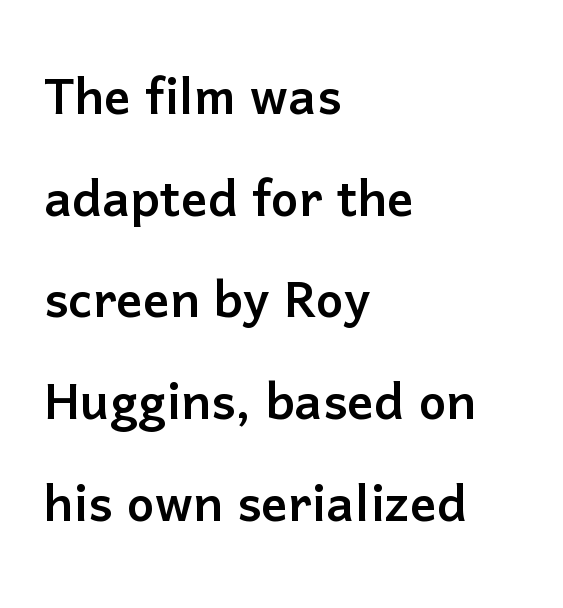
Q: Is the text italic (slanted)? A: No, it is upright.
Q: Is the typeface a serif or a sans-serif typeface? A: Sans-serif.
Q: Is the text underlined? A: No.
Q: How is the paragraph aligned? A: Left-aligned.
Q: Is the spacing between letters normal or unusually wide? A: Normal.
Q: Is the spacing between lines tight, normal or loose? A: Normal.
Q: Width (condensed, normal, or wide)? A: Normal.
Q: Stroke contrast? A: Low.
Q: x-height? A: Medium.
Q: Monospaced? A: No.
